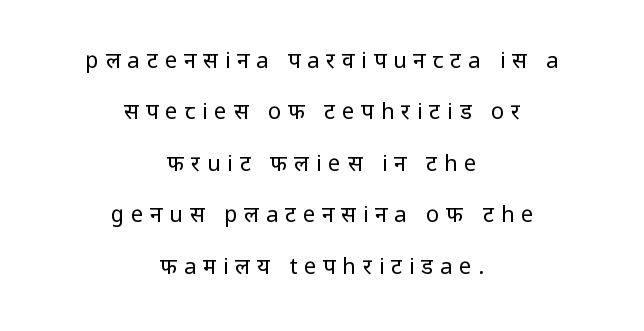
The image shows 22 px text type, upright; set centered, loose line spacing (2.34x), unusually wide letter spacing (+0.31 em), not underlined.
